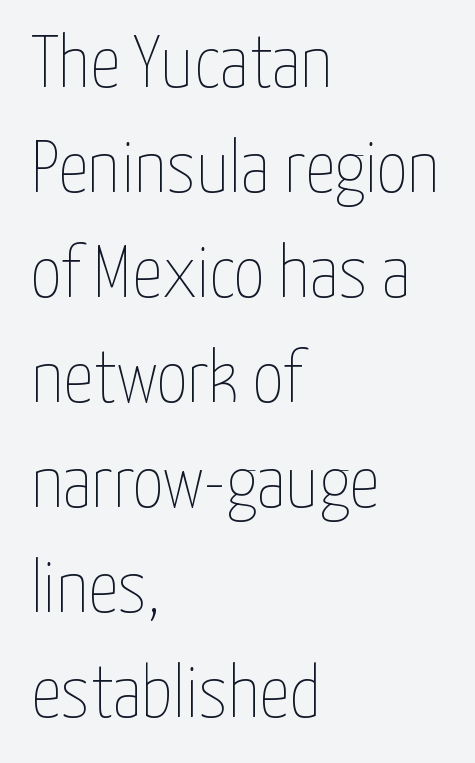
{"italic": "no", "bold": "no", "weight": "thin", "width": "condensed", "stroke_contrast": "low", "x_height": "medium", "monospaced": "no", "underline": "no", "align": "left", "line_spacing": "normal", "line_spacing_ratio": 1.4, "letter_spacing": "normal", "letter_spacing_em": 0.0, "glyph_px": 75}
